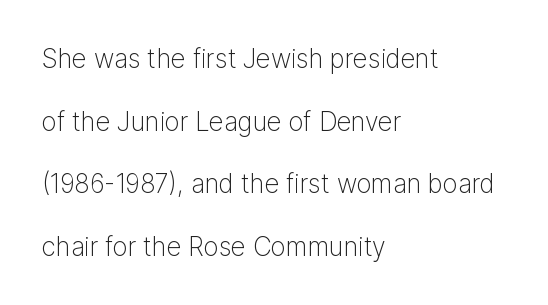
Airy leading. Is the type heavy? It reads as light-to-regular instead. The space directly below the letters is spotless. Notice how the stems are strictly vertical — no italics here. The letterforms sit shoulder to shoulder at normal distance. Casual observation: everything's shoved over to the left.
